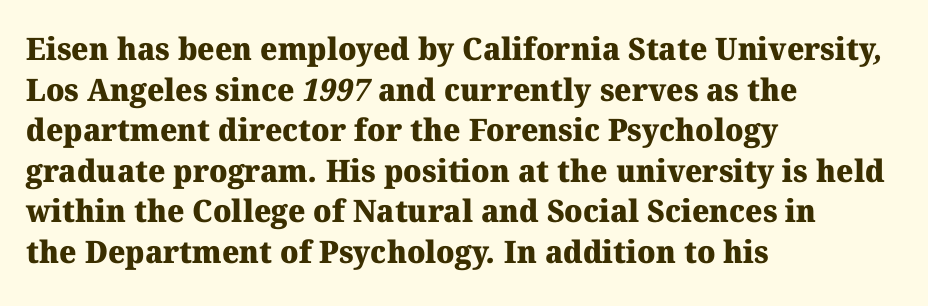
The image shows 31 px heavy serif type; set left-aligned, normal line spacing (1.31x), normal letter spacing, not underlined; medium stroke contrast and a medium x-height.
